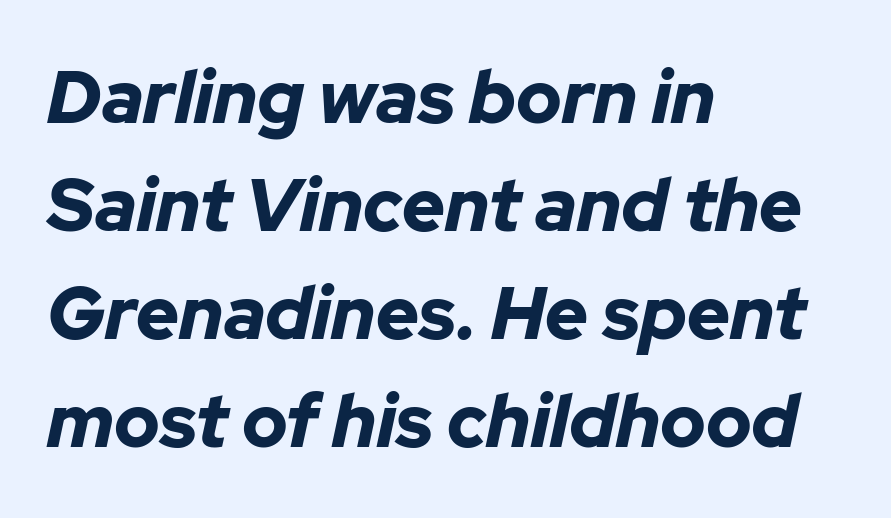
{"italic": "yes", "lean": "right", "slant_degrees": 12, "bold": "yes", "weight": "bold", "width": "normal", "stroke_contrast": "low", "x_height": "medium", "monospaced": "no", "underline": "no", "align": "left", "line_spacing": "normal", "line_spacing_ratio": 1.46, "letter_spacing": "normal", "letter_spacing_em": 0.0, "glyph_px": 74}
